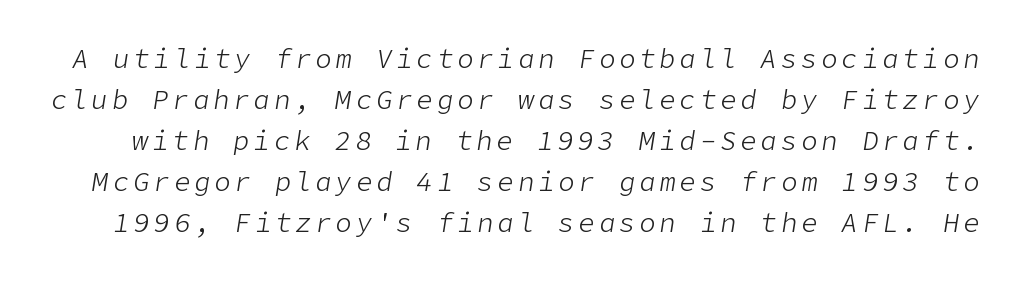
{"italic": "yes", "lean": "right", "slant_degrees": 9, "bold": "no", "underline": "no", "line_spacing": "normal", "line_spacing_ratio": 1.52, "glyph_px": 27}
